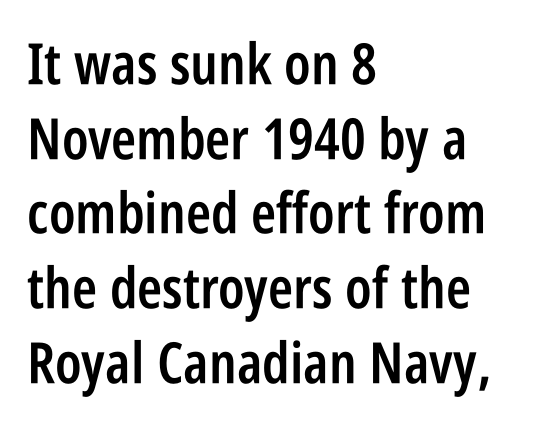
The image shows 57 px semibold, condensed sans-serif type, upright; set left-aligned, normal line spacing (1.31x), normal letter spacing, not underlined; low stroke contrast and a large x-height.
